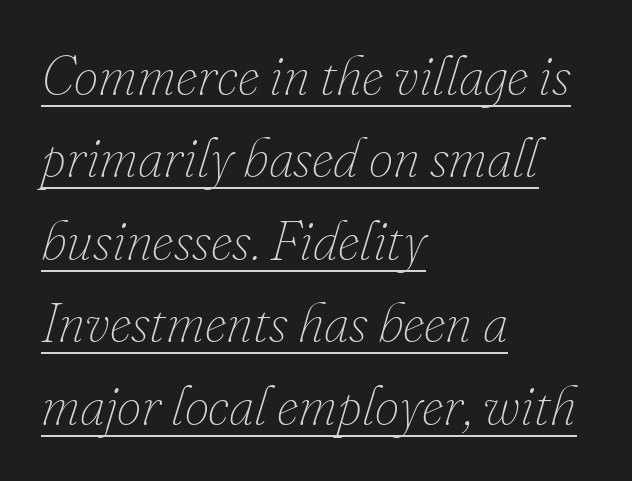
{"italic": "yes", "lean": "right", "slant_degrees": 16, "bold": "no", "weight": "thin", "width": "normal", "stroke_contrast": "low", "x_height": "small", "monospaced": "no", "underline": "yes", "align": "left", "line_spacing": "normal", "line_spacing_ratio": 1.5, "letter_spacing": "normal", "letter_spacing_em": 0.0, "glyph_px": 55}
